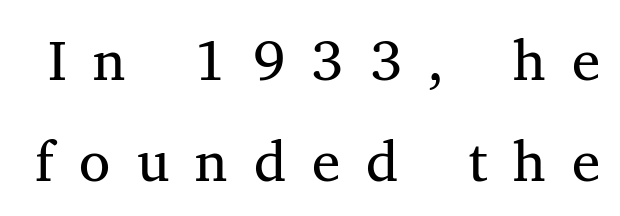
The image shows 57 px regular-weight serif type, upright; set line spacing 1.77x, unusually wide letter spacing (+0.46 em), not underlined; medium stroke contrast and a medium x-height.
